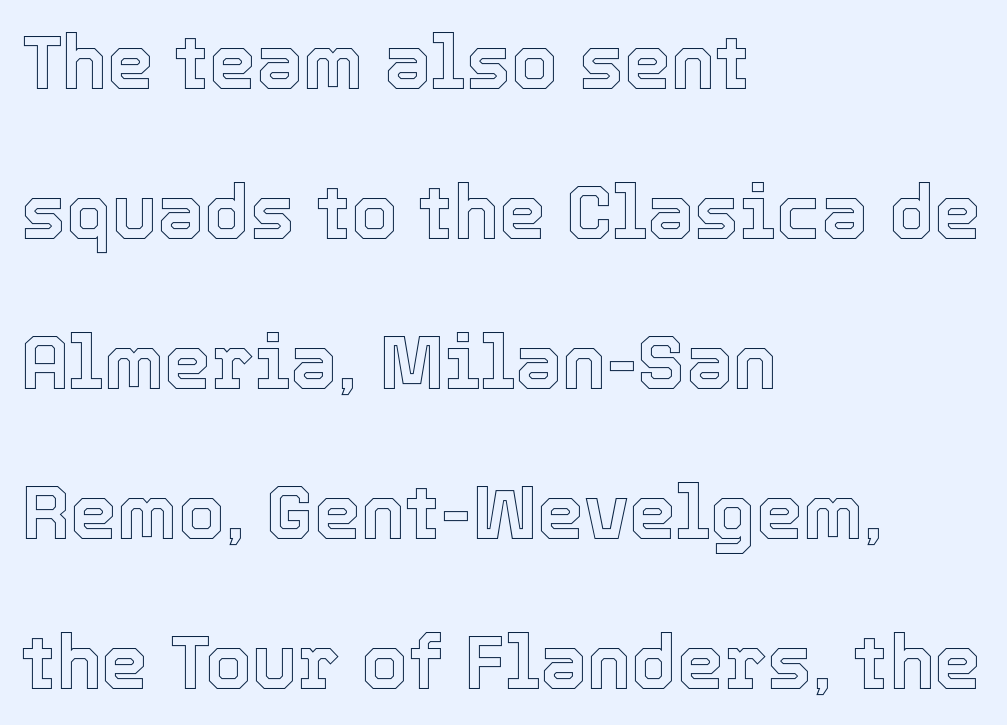
Q: Is the text italic (slanted)? A: No, it is upright.
Q: Is the text underlined? A: No.
Q: How is the paragraph aligned? A: Left-aligned.
Q: Is the spacing between letters normal or unusually wide? A: Normal.
Q: Is the spacing between lines tight, normal or loose? A: Loose.
Q: Width (condensed, normal, or wide)? A: Normal.
Q: x-height? A: Medium.
Q: Monospaced? A: No.
